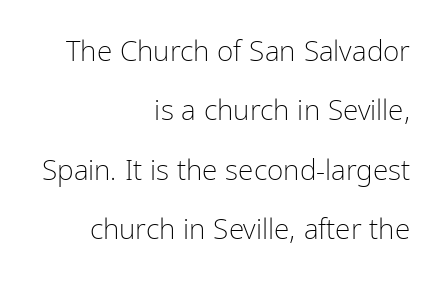
Type without underlining. Bold? No — there's no thickening of the strokes. This sample uses plain, unmodified letter spacing. This block would shrink considerably if given ordinary leading; it's expanded now.
